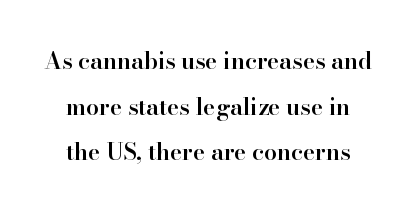
Q: Is the text bold? A: Semi-bold.
Q: Is the text italic (slanted)? A: No, it is upright.
Q: Is the text underlined? A: No.
Q: Is the spacing between letters normal or unusually wide? A: Normal.
Q: Is the spacing between lines tight, normal or loose? A: Loose.
